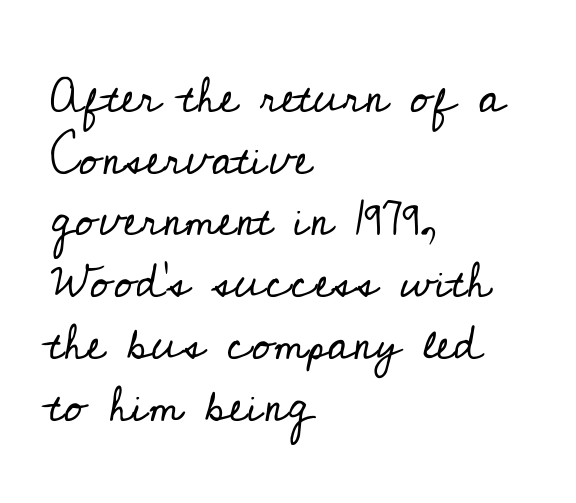
{"serif": "yes", "bold": "no", "weight": "regular", "width": "normal", "stroke_contrast": "low", "x_height": "small", "monospaced": "no", "underline": "no", "align": "left", "line_spacing": "normal", "line_spacing_ratio": 1.26, "letter_spacing": "normal", "letter_spacing_em": 0.0, "glyph_px": 49}
